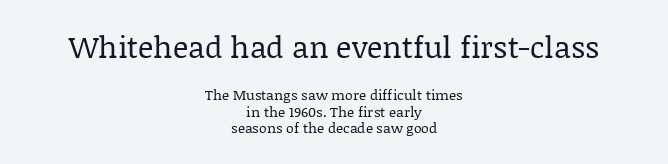
Letters have the restrained weight of plain body copy at most. A centered setting, common on invitations and titles, is used for this passage. These lines were composed using upright roman letters. Do the characters align in a grid? No, the font is proportional. Larger block? The one above; the one below is distinctly smaller. The designer went with a serif here, giving each stem small feet.
